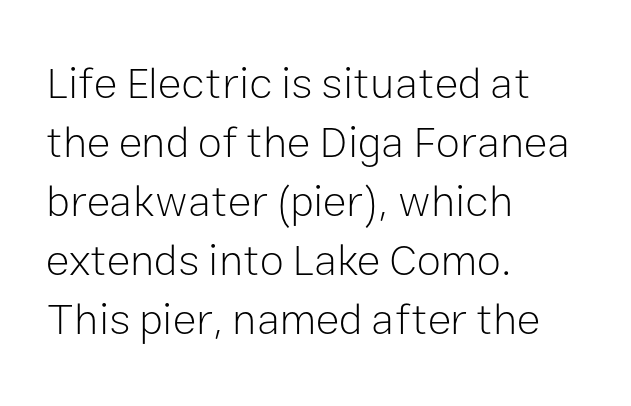
Q: Is the text bold? A: No.
Q: Is the text italic (slanted)? A: No, it is upright.
Q: Is the typeface a serif or a sans-serif typeface? A: Sans-serif.
Q: Is the text underlined? A: No.
Q: How is the paragraph aligned? A: Left-aligned.
Q: Is the spacing between letters normal or unusually wide? A: Normal.
Q: Is the spacing between lines tight, normal or loose? A: Normal.
Q: Width (condensed, normal, or wide)? A: Normal.
Q: Stroke contrast? A: Low.
Q: x-height? A: Medium.
Q: Monospaced? A: No.
